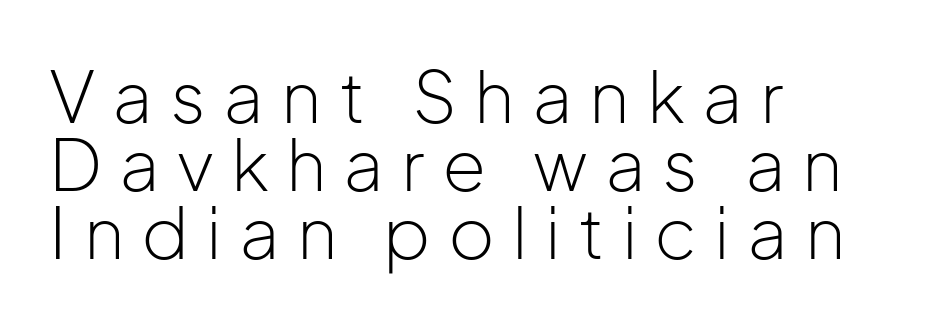
{"serif": "no", "italic": "no", "bold": "no", "weight": "light", "width": "normal", "stroke_contrast": "low", "x_height": "medium", "monospaced": "no", "underline": "no", "align": "left", "line_spacing": "tight", "line_spacing_ratio": 0.96, "letter_spacing": "wide", "letter_spacing_em": 0.24, "glyph_px": 71}
